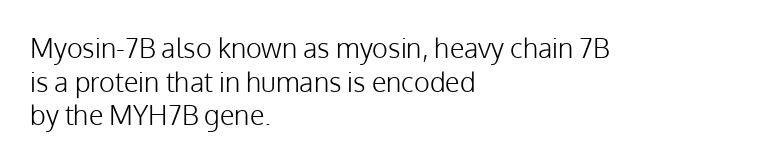
{"italic": "no", "bold": "no", "underline": "no", "align": "left", "line_spacing": "normal", "line_spacing_ratio": 1.25, "letter_spacing": "normal", "letter_spacing_em": 0.0, "glyph_px": 27}
